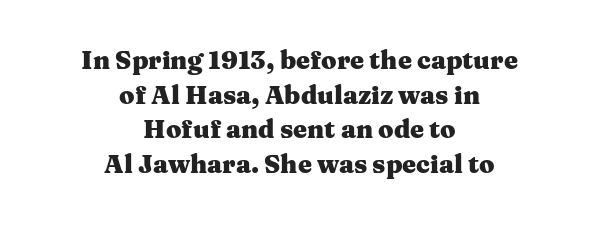
Compared with an ordinary text face, these strokes are far heavier — a full bold. Reading down the column, the eye jumps a familiar distance to each next line. Words appear dense and cohesive because spacing is normal. Do the letters lean? They stand straight.
